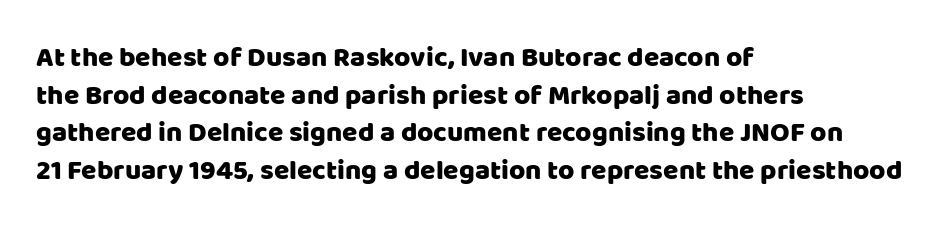
Q: Is the text italic (slanted)? A: No, it is upright.
Q: Is the typeface a serif or a sans-serif typeface? A: Sans-serif.
Q: Is the text underlined? A: No.
Q: How is the paragraph aligned? A: Left-aligned.
Q: Is the spacing between letters normal or unusually wide? A: Normal.
Q: Is the spacing between lines tight, normal or loose? A: Normal.
Q: Width (condensed, normal, or wide)? A: Normal.
Q: Stroke contrast? A: Low.
Q: x-height? A: Large.
Q: Monospaced? A: No.
